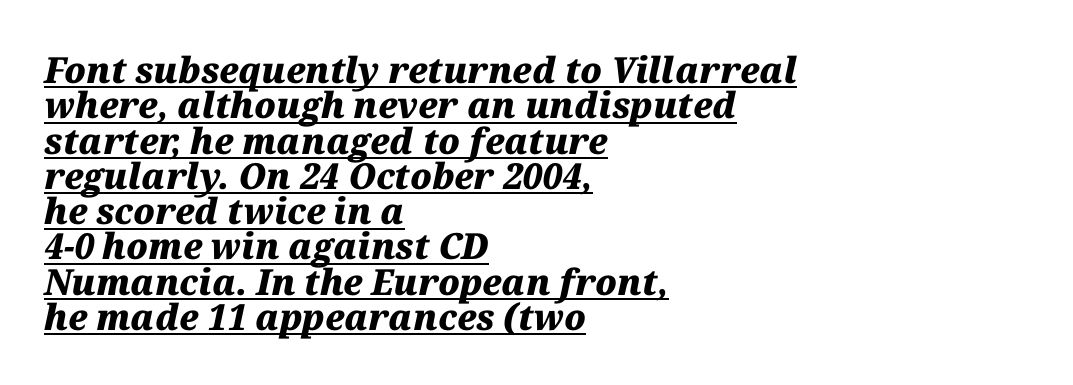
The image shows 36 px heavy type, italic (leaning right); set left-aligned, tight line spacing (0.98x), normal letter spacing, underlined; medium stroke contrast and a medium x-height.
